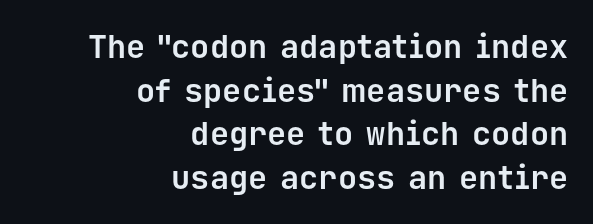
Letters rest on an invisible, unmarked baseline. A typesetter would mark this as roman, not italic. This rendering employs a face without finishing strokes, i.e., a sans-serif. If you drew a ruler down the right edge, every line would touch it. Plenty of ink on the page — the face is bold. Caption: standard tracking, unaltered.
